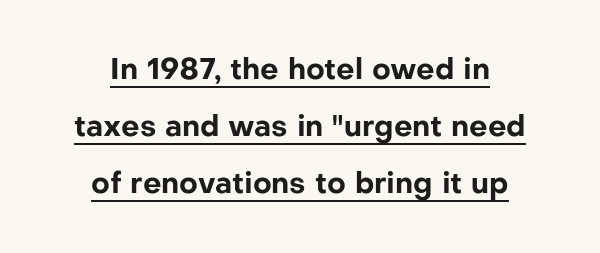
{"serif": "no", "italic": "no", "bold": "yes", "weight": "bold", "width": "normal", "stroke_contrast": "low", "x_height": "medium", "monospaced": "no", "underline": "yes", "align": "center", "line_spacing": "loose", "line_spacing_ratio": 1.97, "letter_spacing": "normal", "letter_spacing_em": 0.0, "glyph_px": 29}
